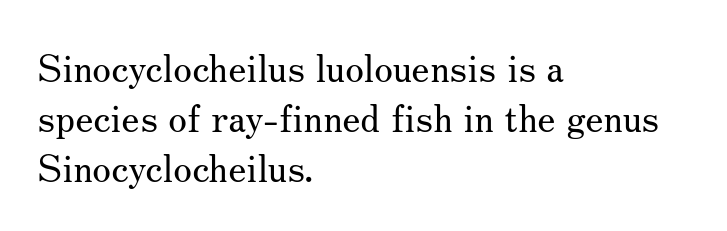
The letterforms sit shoulder to shoulder at normal distance. Every row of glyphs begins at an identical x-position on the left. Nope, not italic — everything's standing straight. This sample has the flowing, uneven cadence of proportional lettering.
